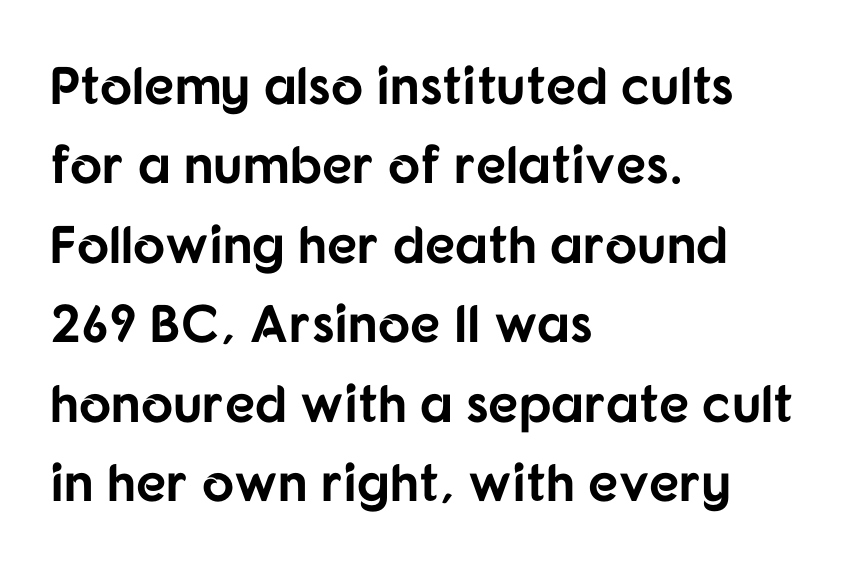
{"serif": "no", "italic": "no", "bold": "yes", "weight": "bold", "width": "normal", "stroke_contrast": "low", "x_height": "medium", "monospaced": "no", "underline": "no", "align": "left", "line_spacing": "normal", "line_spacing_ratio": 1.5, "letter_spacing": "normal", "letter_spacing_em": 0.0, "glyph_px": 53}
